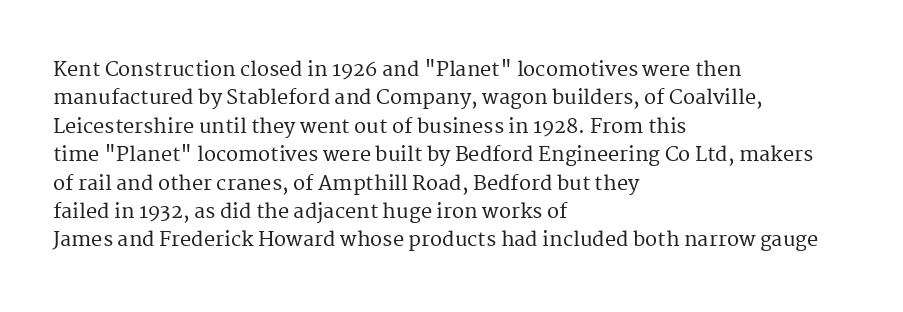
The image shows 20 px text type, upright; set left-aligned, normal line spacing (1.42x), normal letter spacing, not underlined.
